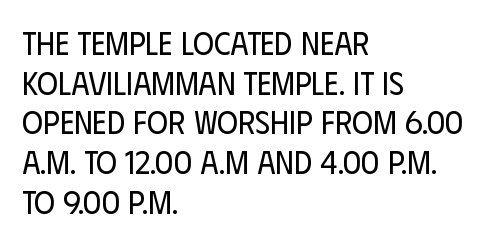
The paragraph shown leans on its left margin. Examine the stroke ends and you'll find no serifs. The rendering uses natural spacing where letterforms have individual widths. The weight tops out at a normal text grade. Inter-character spacing is left at the font's built-in metrics. Posture: upright roman.
